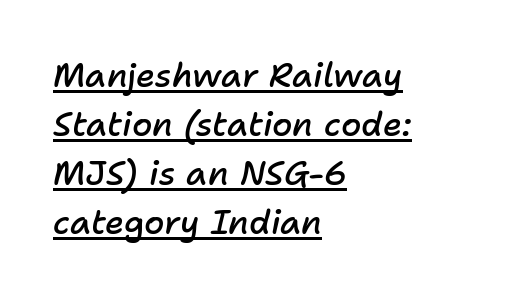
The passage shown is typed in a proportional face where columns would drift. These lines sit exactly where default settings would place them. What stands out about the letter spacing? Nothing — it is the standard amount. Somebody hit Ctrl+U on this one — the words are underlined. As a designer I'd log this as weight 600, semibold. Compared with a centered layout, this one pins lines to the left instead.
